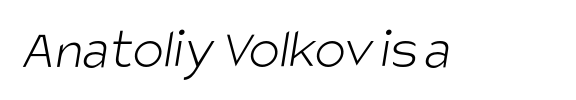
Is this a heavy cut? Hardly; it is regular or lighter. Think of a printed novel: that variable character pitch is what you see here. The letters sit at their default tracking, neither squeezed nor spread. A bare baseline throughout the passage. To sum up the face: it is a sans, with no serifs.
